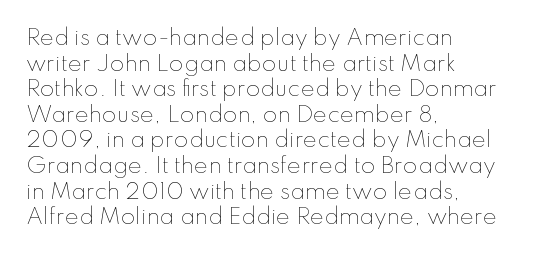
Does extra space separate the letters? No, they use regular spacing. The passage is arranged the way most books set body copy — flush left. The area under the type is left untouched. The face looks like a standard text weight, possibly lighter. Notice how the stems are strictly vertical — no italics here.
